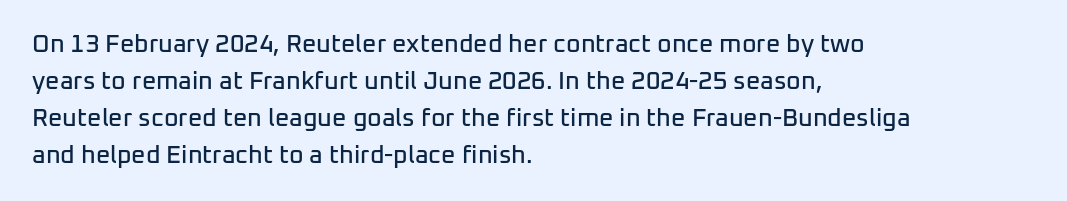
The space beneath each line is pristine and unruled. Compared with typical paragraphs, the rows here are spaced about the same. Notice how the passage keeps a crisp vertical edge on the left only. Short note: letters normally spaced.
